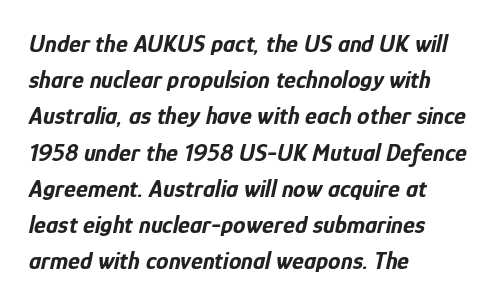
The image shows 25 px bold type, italic (leaning right); set left-aligned, normal line spacing (1.45x), normal letter spacing, not underlined.
